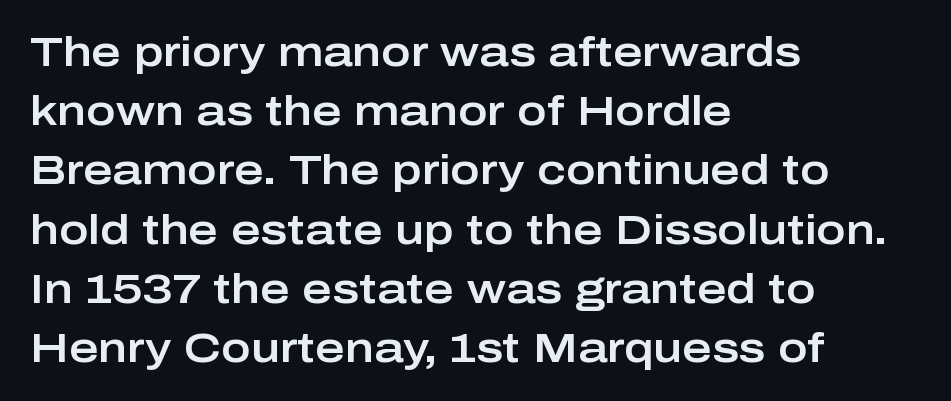
The image shows 40 px wide sans-serif type, upright; set left-aligned, normal line spacing (1.48x), normal letter spacing, not underlined; low stroke contrast and a medium x-height.
